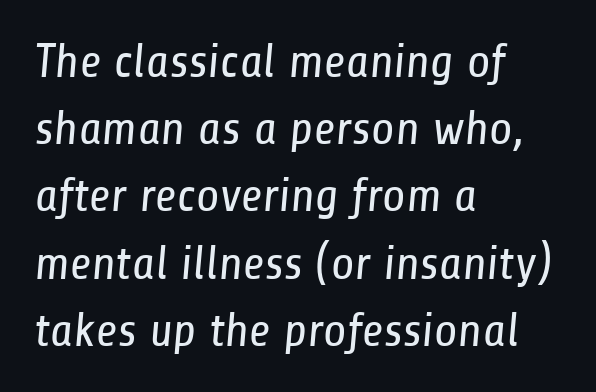
The image shows 48 px regular-weight, condensed sans-serif type; set left-aligned, normal line spacing (1.4x), normal letter spacing, not underlined; low stroke contrast and a medium x-height.
